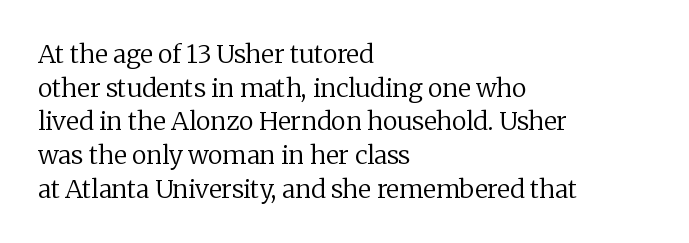
Honestly, there is no underline to notice here at all. When letters stand straight like this, we call the style roman or upright. The passage shown stacks its lines at a standard gap. Horizontal alignment here is leftward, the default for most running prose. Ink coverage per letter is moderate at most.
